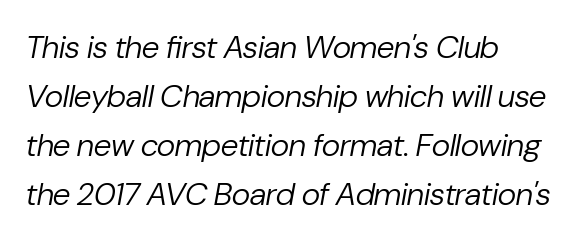
Q: Is the text bold? A: No.
Q: Is the text italic (slanted)? A: Yes, it leans right by about 10 degrees.
Q: Is the text underlined? A: No.
Q: How is the paragraph aligned? A: Left-aligned.
Q: Is the spacing between letters normal or unusually wide? A: Normal.
Q: Is the spacing between lines tight, normal or loose? A: Normal.
Q: Width (condensed, normal, or wide)? A: Normal.
Q: Stroke contrast? A: Low.
Q: x-height? A: Medium.
Q: Monospaced? A: No.
